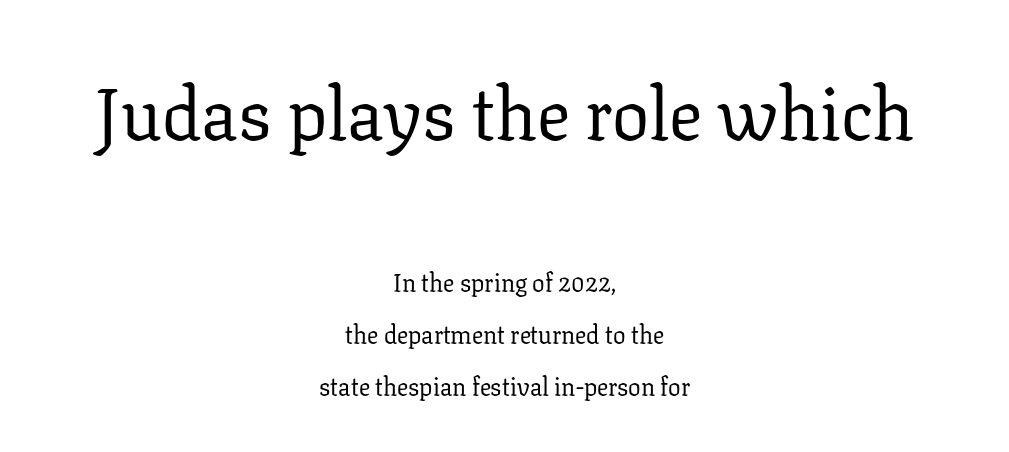
{"serif": "yes", "italic": "no", "bold": "no", "weight": "regular", "width": "normal", "stroke_contrast": "low", "x_height": "medium", "monospaced": "no", "underline": "no", "align": "center", "line_spacing": "loose", "line_spacing_ratio": 2.08, "letter_spacing": "normal", "letter_spacing_em": 0.0, "larger_block": "first", "size_ratio": 2.96, "glyph_px": 74}
